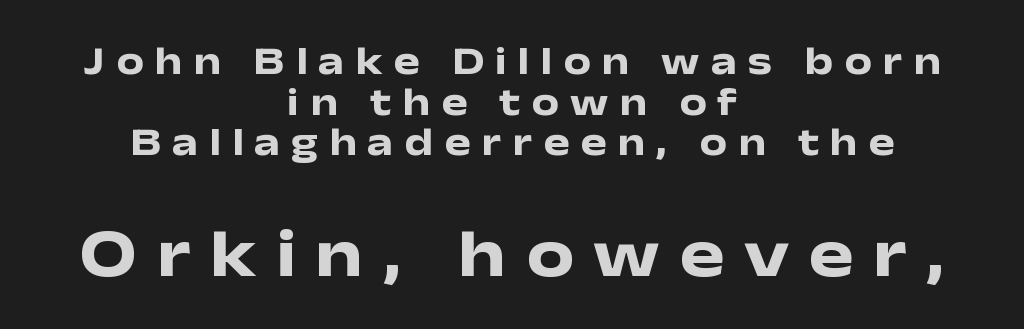
The image shows 68 px heavy, wide sans-serif type, upright; set centered, tight line spacing (1.04x), unusually wide letter spacing (+0.28 em), not underlined; the second (bottom) block is 1.74x larger; low stroke contrast and a medium x-height.
